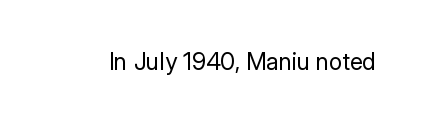
Q: Is the text bold? A: No.
Q: Is the text italic (slanted)? A: No, it is upright.
Q: Is the text underlined? A: No.
Q: Is the spacing between letters normal or unusually wide? A: Normal.
